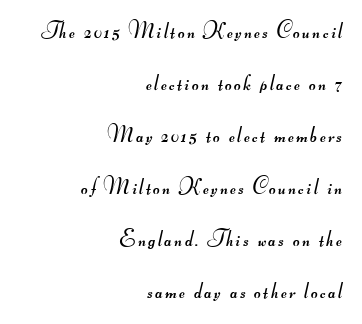
The image shows 23 px text type; set right-aligned, loose line spacing (2.26x), not underlined.
